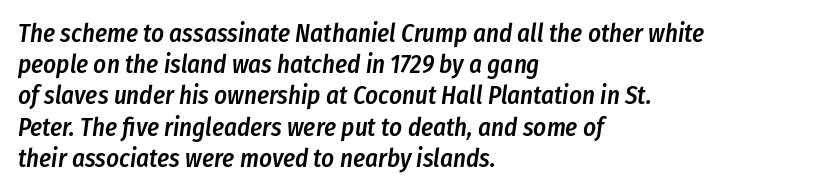
The image shows 25 px text type, italic (leaning right); set left-aligned, normal line spacing (1.25x), normal letter spacing, not underlined.
